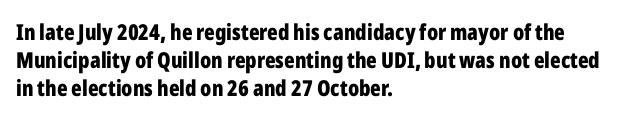
The passage is arranged the way most books set body copy — flush left. No word sits above an underline. Nobody touched the tracking dial on this one. Stroke thickness is high; the sample reads as a true bold.
